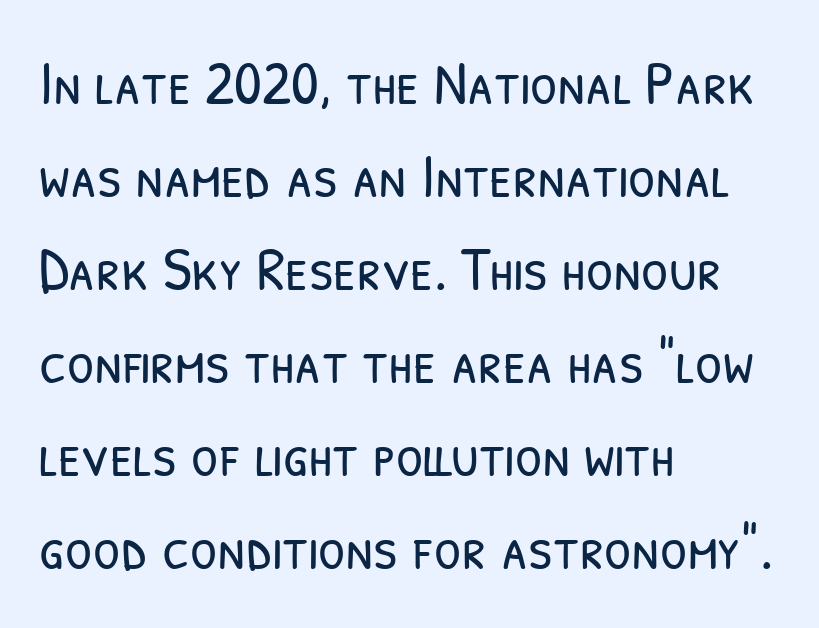
Q: Is the text bold? A: No.
Q: Is the typeface a serif or a sans-serif typeface? A: Sans-serif.
Q: Is the text underlined? A: No.
Q: How is the paragraph aligned? A: Left-aligned.
Q: Is the spacing between letters normal or unusually wide? A: Normal.
Q: Is the spacing between lines tight, normal or loose? A: Normal.
Q: Width (condensed, normal, or wide)? A: Condensed.
Q: Stroke contrast? A: Low.
Q: x-height? A: Medium.
Q: Monospaced? A: No.
